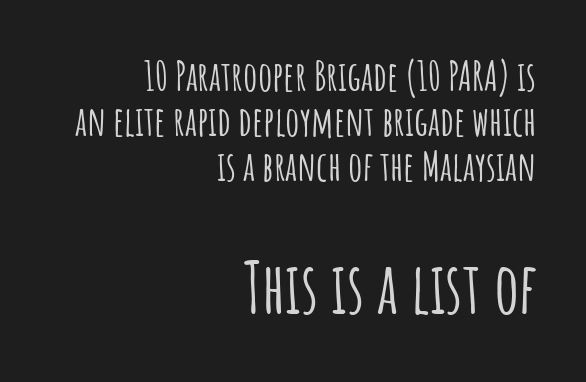
The paragraph shown leans on its right margin. Unlike a traditional serif, this face leaves its strokes unadorned. This sample uses plain, unmodified letter spacing. Closely set lines give the paragraph a compact silhouette.
